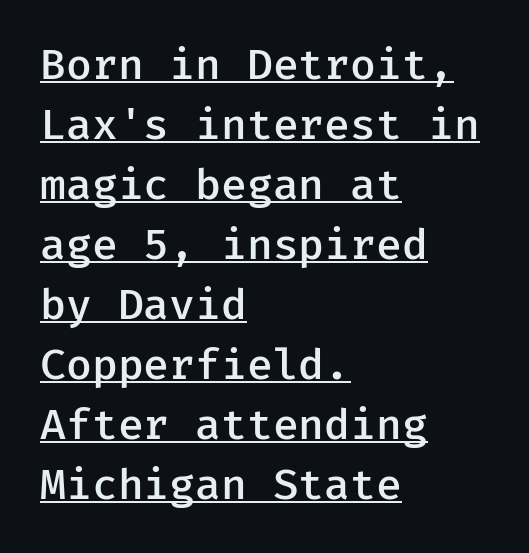
Q: Is the text bold? A: Semi-bold.
Q: Is the text italic (slanted)? A: No, it is upright.
Q: Is the typeface a serif or a sans-serif typeface? A: Sans-serif.
Q: Is the text underlined? A: Yes.
Q: How is the paragraph aligned? A: Left-aligned.
Q: Is the spacing between letters normal or unusually wide? A: Normal.
Q: Is the spacing between lines tight, normal or loose? A: Normal.
Q: Width (condensed, normal, or wide)? A: Normal.
Q: Stroke contrast? A: Low.
Q: x-height? A: Medium.
Q: Monospaced? A: Yes.
